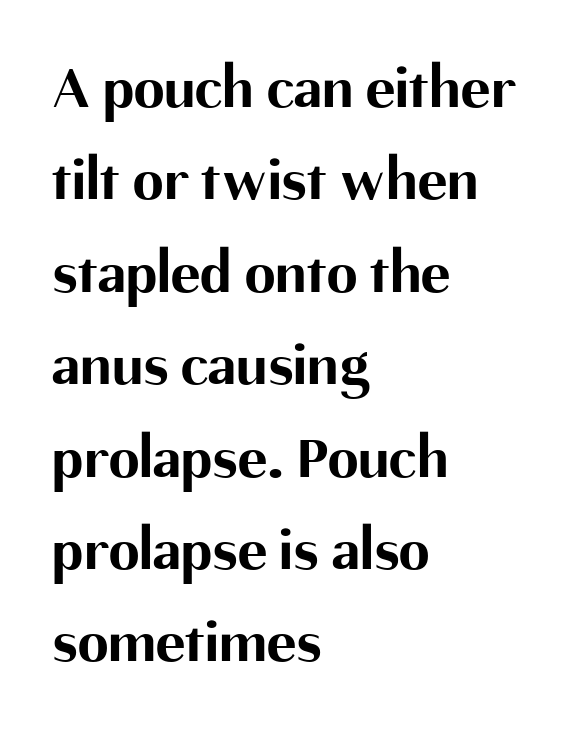
{"serif": "no", "italic": "no", "bold": "yes", "weight": "bold", "width": "normal", "stroke_contrast": "medium", "x_height": "medium", "monospaced": "no", "underline": "no", "align": "left", "line_spacing": "normal", "line_spacing_ratio": 1.49, "letter_spacing": "normal", "letter_spacing_em": 0.0, "glyph_px": 62}
